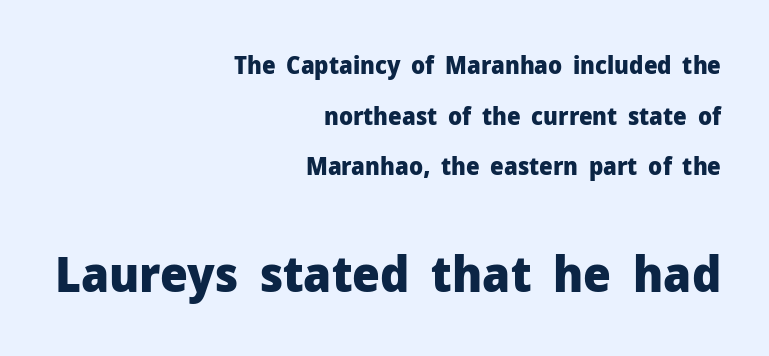
Q: Is the text bold? A: Yes.
Q: Is the text italic (slanted)? A: No, it is upright.
Q: Is the typeface a serif or a sans-serif typeface? A: Sans-serif.
Q: Is the text underlined? A: No.
Q: How is the paragraph aligned? A: Right-aligned.
Q: Is the spacing between letters normal or unusually wide? A: Normal.
Q: Is the spacing between lines tight, normal or loose? A: Loose.
Q: Which block of text is set in a larger size, the first (top) or the second (bottom)? A: The second (bottom) one.
Q: Width (condensed, normal, or wide)? A: Normal.
Q: Stroke contrast? A: Low.
Q: x-height? A: Medium.
Q: Monospaced? A: No.
